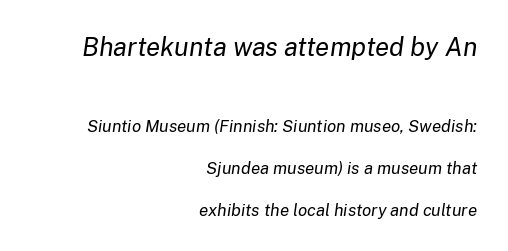
The image shows 26 px text type, italic (leaning right); set right-aligned, loose line spacing (2.45x), normal letter spacing, not underlined; the first (top) block is 1.53x larger.
